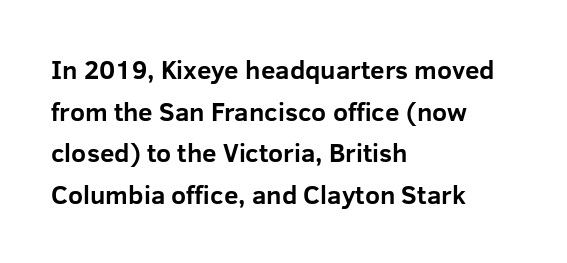
{"italic": "no", "bold": "yes", "underline": "no", "align": "left", "line_spacing": "normal", "line_spacing_ratio": 1.6, "letter_spacing": "normal", "letter_spacing_em": 0.0, "glyph_px": 26}
